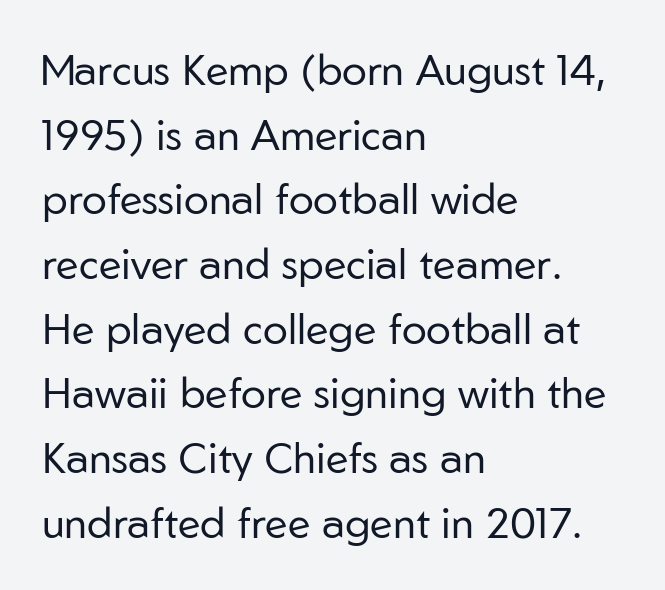
The image shows 42 px regular-weight sans-serif type, upright; set left-aligned, normal line spacing (1.54x), normal letter spacing, not underlined; low stroke contrast and a medium x-height.
